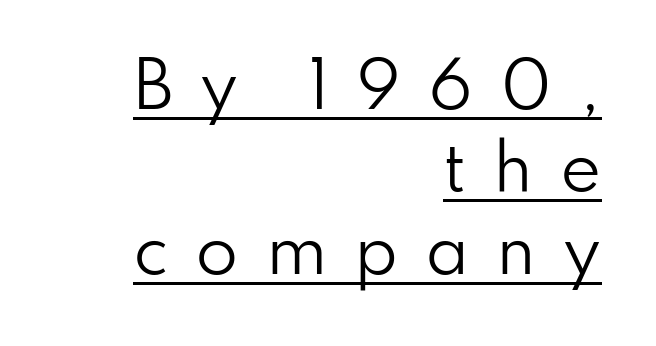
Q: Is the text bold? A: No.
Q: Is the text italic (slanted)? A: No, it is upright.
Q: Is the typeface a serif or a sans-serif typeface? A: Sans-serif.
Q: Is the text underlined? A: Yes.
Q: How is the paragraph aligned? A: Right-aligned.
Q: Is the spacing between letters normal or unusually wide? A: Unusually wide.
Q: Is the spacing between lines tight, normal or loose? A: Normal.
Q: Width (condensed, normal, or wide)? A: Normal.
Q: Stroke contrast? A: Low.
Q: x-height? A: Small.
Q: Monospaced? A: No.
